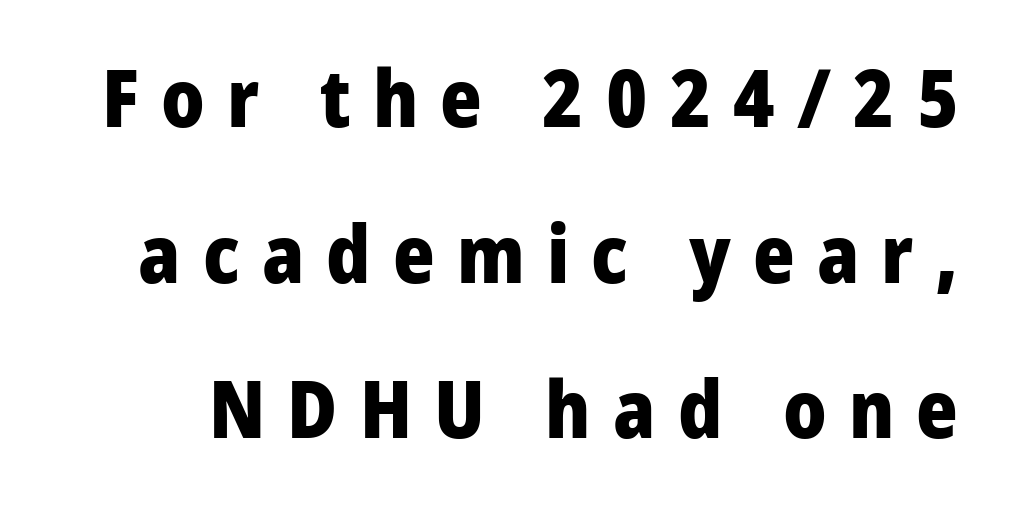
Looks like regular typesetting: each glyph gets only the width it needs. Is the letter spacing exaggerated? Yes — the characters are pushed far apart. Its strokes are broad and dark, the hallmark of bold type. The space between consecutive lines is lavish. The typography opts for an upright posture over an oblique one. Each row of text sits above clean, open space.
